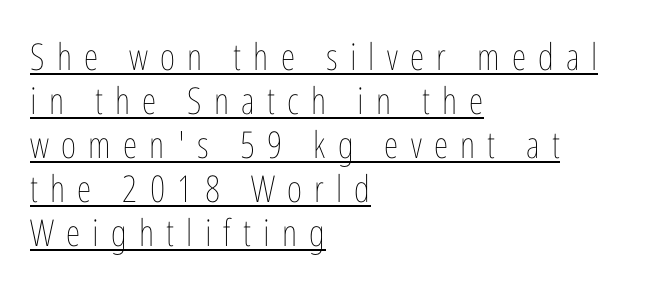
{"italic": "no", "bold": "no", "weight": "thin", "width": "condensed", "stroke_contrast": "low", "x_height": "medium", "monospaced": "no", "underline": "yes", "align": "left", "line_spacing_ratio": 1.19, "letter_spacing": "wide", "letter_spacing_em": 0.33, "glyph_px": 37}
